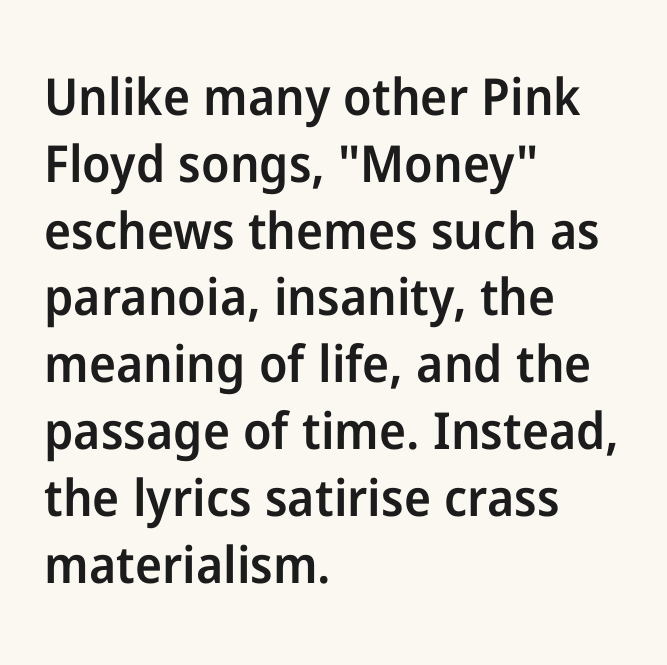
{"serif": "no", "italic": "no", "bold": "semi", "weight": "semibold", "width": "normal", "stroke_contrast": "low", "x_height": "medium", "monospaced": "no", "underline": "no", "align": "left", "line_spacing": "normal", "line_spacing_ratio": 1.31, "letter_spacing": "normal", "letter_spacing_em": 0.0, "glyph_px": 51}
